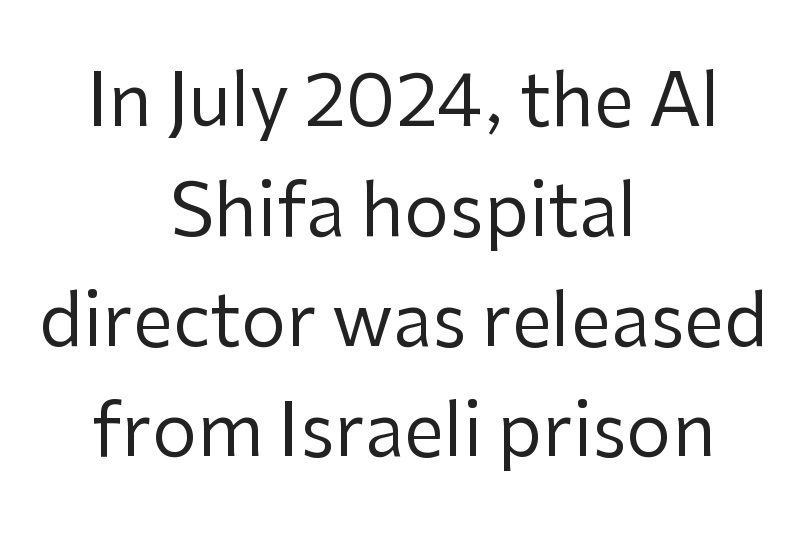
Q: Is the text bold? A: No.
Q: Is the text italic (slanted)? A: No, it is upright.
Q: Is the typeface a serif or a sans-serif typeface? A: Sans-serif.
Q: Is the text underlined? A: No.
Q: How is the paragraph aligned? A: Centered.
Q: Is the spacing between letters normal or unusually wide? A: Normal.
Q: Is the spacing between lines tight, normal or loose? A: Normal.
Q: Width (condensed, normal, or wide)? A: Normal.
Q: Stroke contrast? A: Low.
Q: x-height? A: Medium.
Q: Monospaced? A: No.
